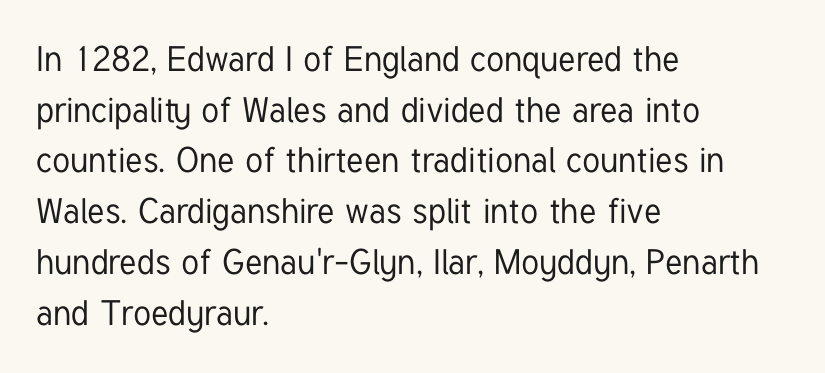
The image shows 35 px condensed sans-serif type, upright; set left-aligned, normal line spacing (1.45x), normal letter spacing, not underlined; low stroke contrast and a medium x-height.
